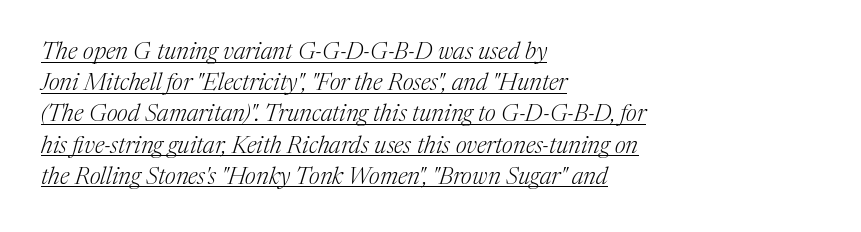
In designer terms, the underline attribute is active on this setting. Compared with ordinary roman type, these characters are visibly tilted. Horizontal bands of white between lines are of average thickness. A light-to-regular cut is what we see here.
